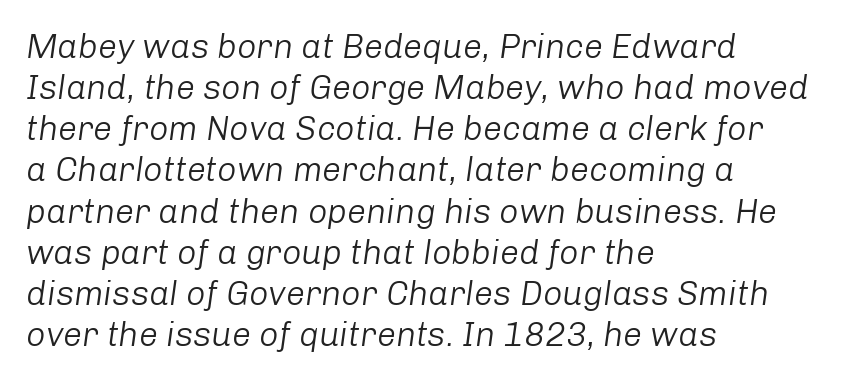
{"italic": "yes", "lean": "right", "slant_degrees": 8, "bold": "no", "weight": "light", "width": "normal", "stroke_contrast": "low", "x_height": "medium", "monospaced": "no", "underline": "no", "align": "left", "line_spacing_ratio": 1.21, "letter_spacing": "normal", "letter_spacing_em": 0.0, "glyph_px": 34}
